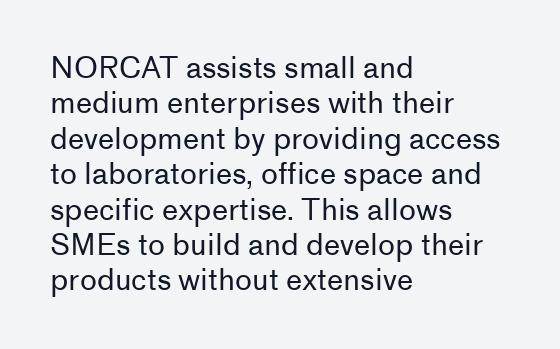
The image shows 29 px regular-weight sans-serif type, upright; set left-aligned, line spacing 1.22x, normal letter spacing, not underlined; low stroke contrast and a medium x-height.
